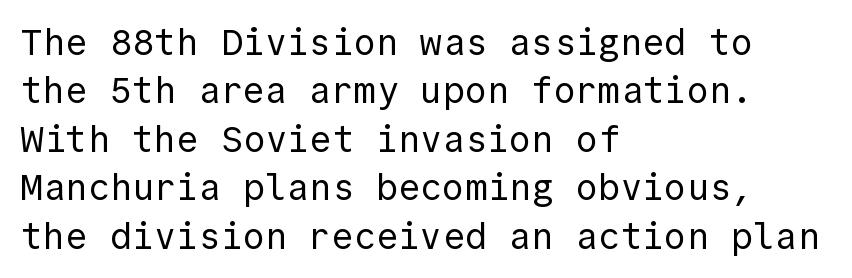
Q: Is the text bold? A: No.
Q: Is the text italic (slanted)? A: No, it is upright.
Q: Is the typeface a serif or a sans-serif typeface? A: Sans-serif.
Q: Is the text underlined? A: No.
Q: How is the paragraph aligned? A: Left-aligned.
Q: Is the spacing between letters normal or unusually wide? A: Normal.
Q: Is the spacing between lines tight, normal or loose? A: Normal.
Q: Width (condensed, normal, or wide)? A: Normal.
Q: x-height? A: Medium.
Q: Monospaced? A: Yes.
